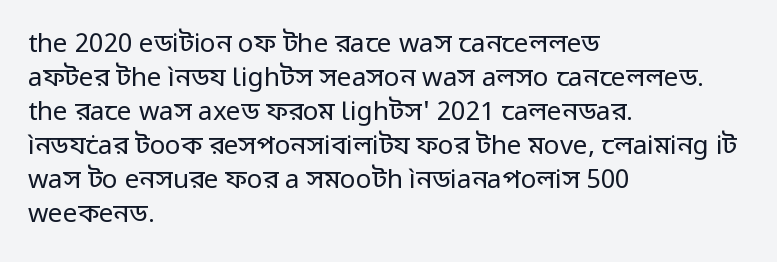
Descenders are the only things crossing below the line. All the whitespace from short lines collects on the right. Characters remain perfectly vertical along every line. The letters sit at their default tracking, neither squeezed nor spread.
